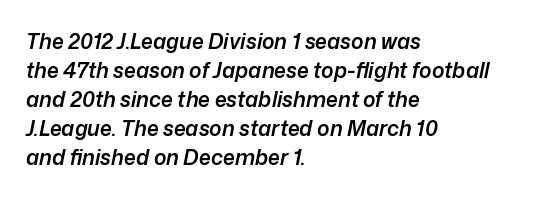
{"italic": "yes", "lean": "right", "slant_degrees": 12, "bold": "semi", "underline": "no", "align": "left", "line_spacing": "normal", "line_spacing_ratio": 1.38, "letter_spacing": "normal", "letter_spacing_em": 0.0, "glyph_px": 21}
